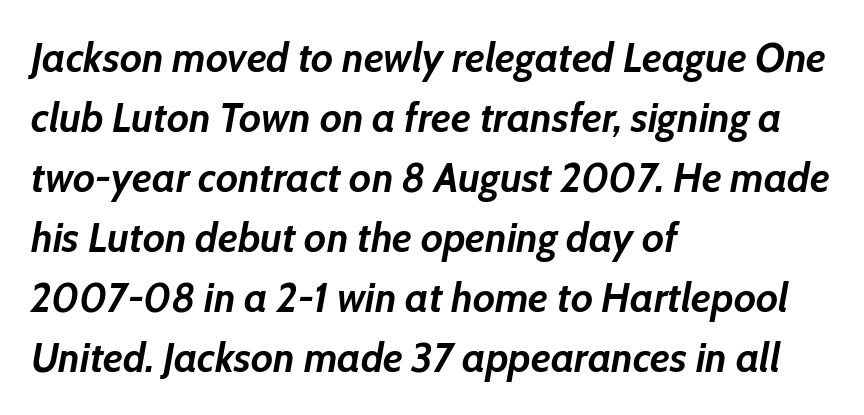
Q: Is the text bold? A: Yes.
Q: Is the text italic (slanted)? A: Yes, it leans right by about 10 degrees.
Q: Is the text underlined? A: No.
Q: How is the paragraph aligned? A: Left-aligned.
Q: Is the spacing between letters normal or unusually wide? A: Normal.
Q: Is the spacing between lines tight, normal or loose? A: Normal.
Q: Width (condensed, normal, or wide)? A: Normal.
Q: Stroke contrast? A: Low.
Q: x-height? A: Medium.
Q: Monospaced? A: No.
